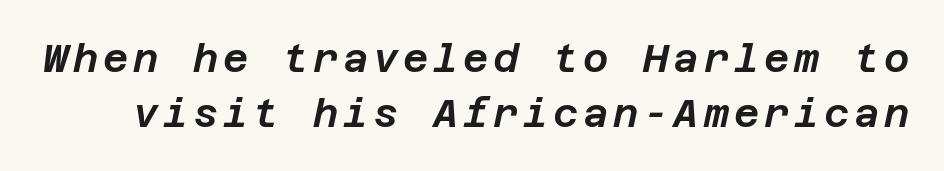
Q: Is the text italic (slanted)? A: Yes, it leans right by about 12 degrees.
Q: Is the text underlined? A: No.
Q: Is the spacing between lines tight, normal or loose? A: Normal.
Q: Width (condensed, normal, or wide)? A: Normal.
Q: Stroke contrast? A: Low.
Q: x-height? A: Large.
